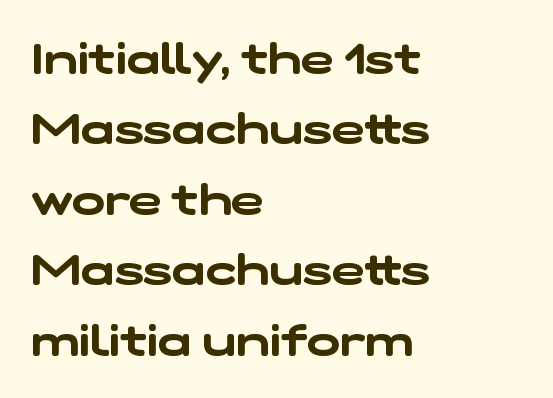
What's the leading like? Ordinary, nothing unusual. Tracking value appears to be zero — textbook default spacing. This sample has the flowing, uneven cadence of proportional lettering. The string is rendered with underlining switched off.
